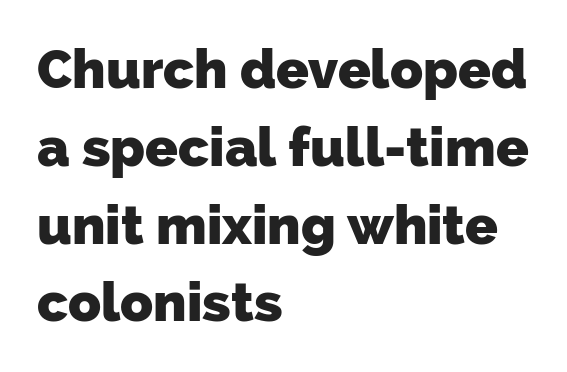
The image shows 54 px heavy sans-serif type; set left-aligned, normal line spacing (1.44x), normal letter spacing, not underlined; low stroke contrast and a medium x-height.
